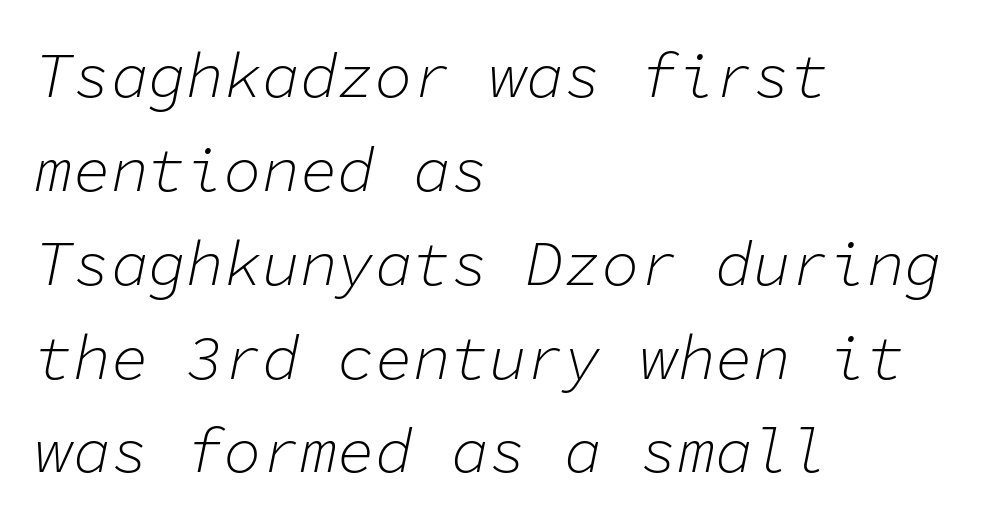
Q: Is the text bold? A: No.
Q: Is the text italic (slanted)? A: Yes, it leans right by about 11 degrees.
Q: Is the text underlined? A: No.
Q: How is the paragraph aligned? A: Left-aligned.
Q: Is the spacing between letters normal or unusually wide? A: Normal.
Q: Is the spacing between lines tight, normal or loose? A: Normal.
Q: Width (condensed, normal, or wide)? A: Normal.
Q: Stroke contrast? A: Low.
Q: x-height? A: Medium.
Q: Monospaced? A: Yes.
